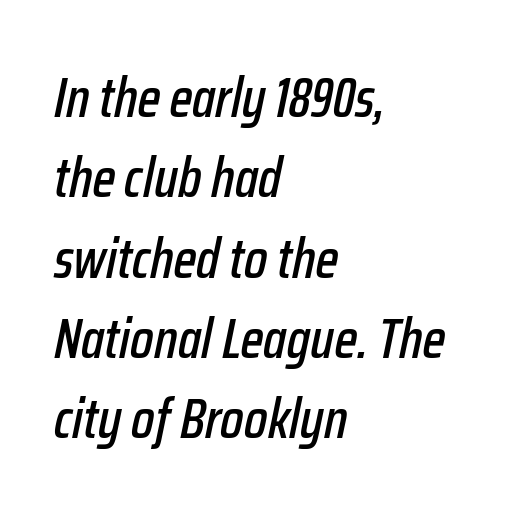
The image shows 55 px condensed type, italic (leaning right); set left-aligned, normal line spacing (1.46x), normal letter spacing, not underlined; low stroke contrast and a medium x-height.
